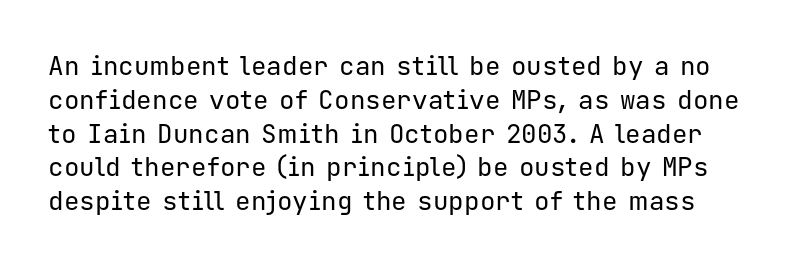
The image shows 26 px text type, upright; set normal line spacing (1.3x), normal letter spacing, not underlined.
